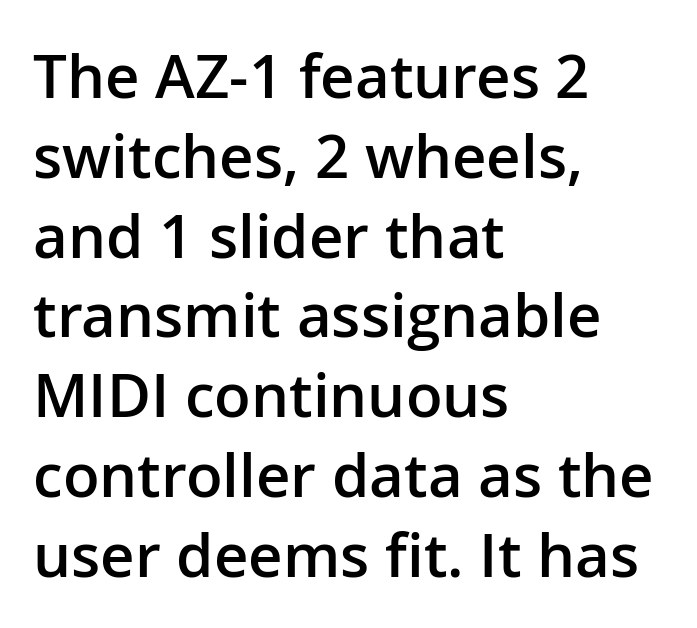
Q: Is the text bold? A: Semi-bold.
Q: Is the text italic (slanted)? A: No, it is upright.
Q: Is the typeface a serif or a sans-serif typeface? A: Sans-serif.
Q: Is the text underlined? A: No.
Q: How is the paragraph aligned? A: Left-aligned.
Q: Is the spacing between letters normal or unusually wide? A: Normal.
Q: Is the spacing between lines tight, normal or loose? A: Normal.
Q: Width (condensed, normal, or wide)? A: Normal.
Q: Stroke contrast? A: Low.
Q: x-height? A: Medium.
Q: Monospaced? A: No.
